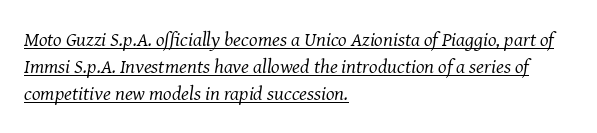
The image shows 20 px text type, italic (leaning right); set left-aligned, normal line spacing (1.36x), normal letter spacing, underlined.
